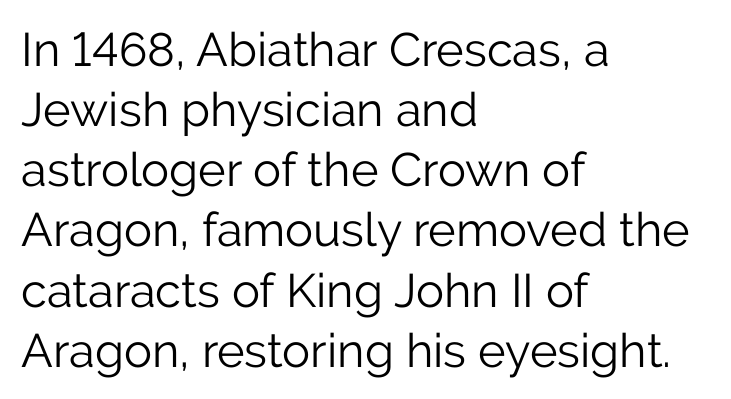
Posture: vertical. Only glyphs here, with clear space below each row. Tracking here is standard; glyphs follow each other at the usual distance. Varying glyph widths throughout — classic text-font behaviour.
